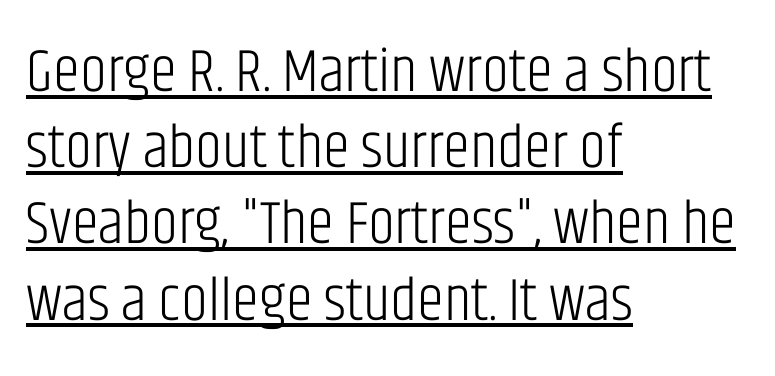
This is underlined copy, the kind a proofreader might mark for attention. The typesetting does not lean heavy: it is not bold. Type style note: lacks serifs. The typography opts for an upright posture over an oblique one. Is there much room between lines? A standard amount, neither cramped nor airy.
